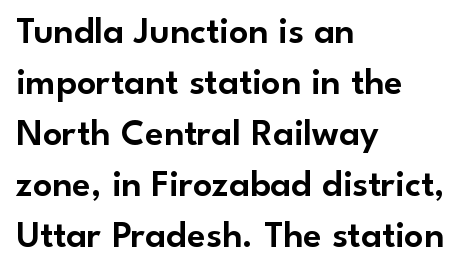
{"serif": "no", "italic": "no", "width": "normal", "stroke_contrast": "low", "x_height": "small", "monospaced": "no", "underline": "no", "align": "left", "line_spacing": "normal", "line_spacing_ratio": 1.34, "letter_spacing": "normal", "letter_spacing_em": 0.0, "glyph_px": 38}
